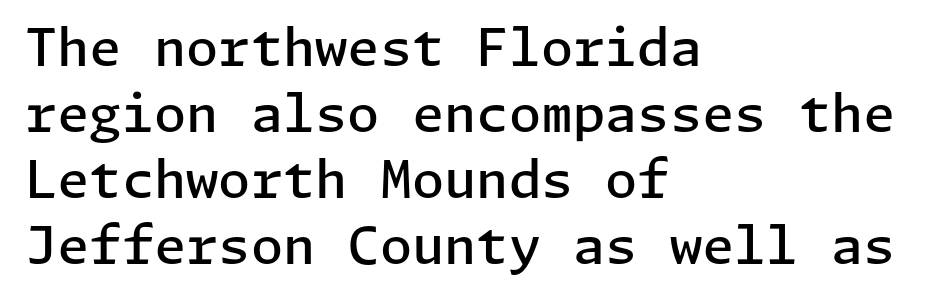
In terms of weight, the rendering is demibold, just under bold. Visually the block forms a straight wall on the left and a jagged coastline on the right. No extra tracking has been applied to these lines. How would I describe the line gaps? Plain and ordinary.
